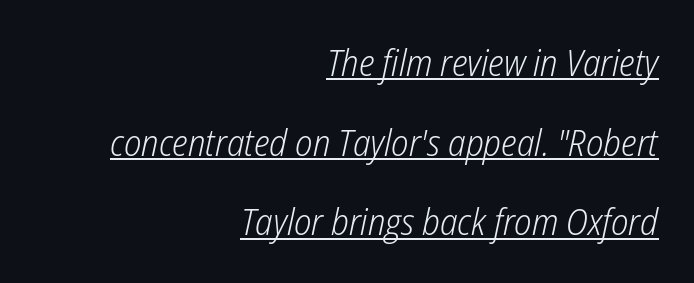
Q: Is the text bold? A: No.
Q: Is the text italic (slanted)? A: Yes, it leans right by about 12 degrees.
Q: Is the text underlined? A: Yes.
Q: How is the paragraph aligned? A: Right-aligned.
Q: Is the spacing between letters normal or unusually wide? A: Normal.
Q: Is the spacing between lines tight, normal or loose? A: Loose.
Q: Width (condensed, normal, or wide)? A: Condensed.
Q: Stroke contrast? A: Low.
Q: x-height? A: Medium.
Q: Monospaced? A: No.
